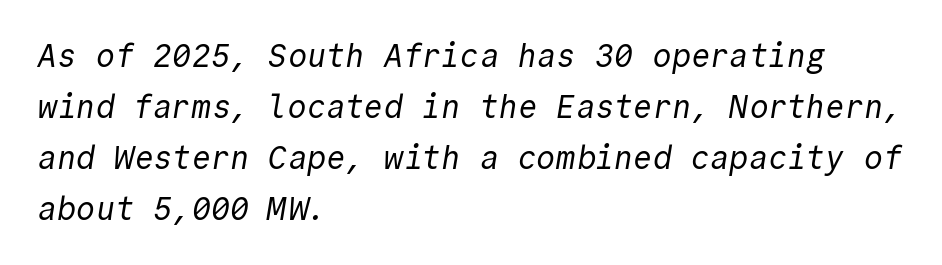
Q: Is the text bold? A: No.
Q: Is the typeface a serif or a sans-serif typeface? A: Sans-serif.
Q: Is the text underlined? A: No.
Q: How is the paragraph aligned? A: Left-aligned.
Q: Is the spacing between letters normal or unusually wide? A: Normal.
Q: Is the spacing between lines tight, normal or loose? A: Normal.
Q: Width (condensed, normal, or wide)? A: Normal.
Q: x-height? A: Medium.
Q: Monospaced? A: Yes.
